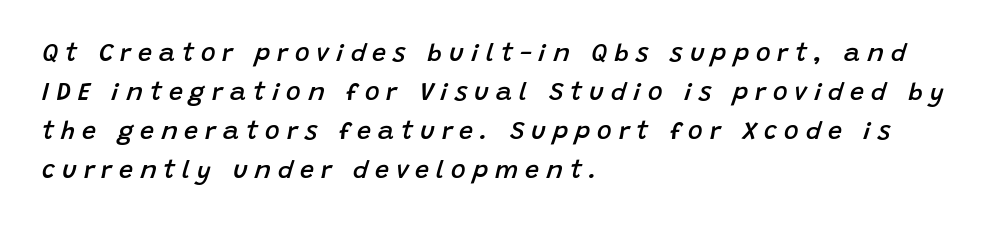
The image shows 25 px text type, italic (leaning right); set left-aligned, normal line spacing (1.56x), unusually wide letter spacing (+0.28 em), not underlined.
